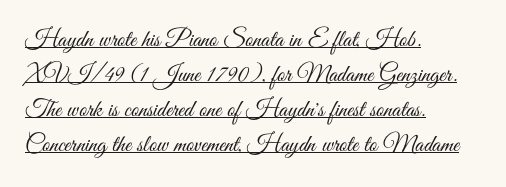
This sample uses plain, unmodified letter spacing. The block of text has a typical density, with ordinary space between rows. The face used here appears with an underline applied. Line starts are locked; line ends wander. No heavy texture on the line: the type isn't bold.
